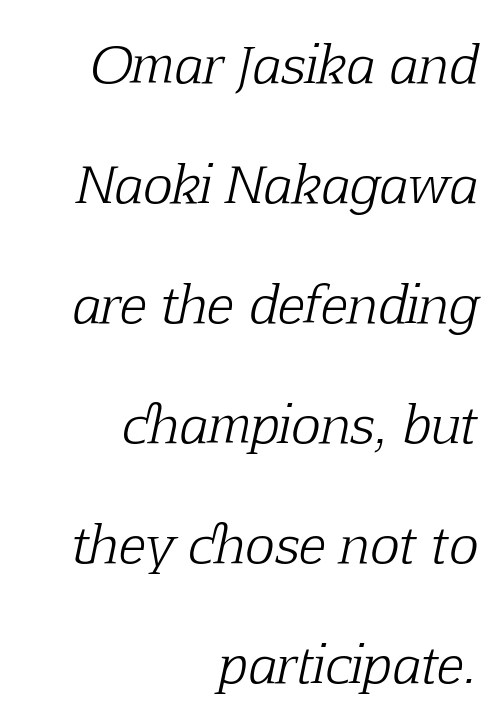
{"serif": "yes", "italic": "yes", "lean": "right", "slant_degrees": 12, "bold": "no", "weight": "light", "width": "normal", "stroke_contrast": "low", "x_height": "medium", "monospaced": "no", "underline": "no", "align": "right", "line_spacing": "loose", "line_spacing_ratio": 2.4, "letter_spacing": "normal", "letter_spacing_em": 0.0, "glyph_px": 50}
